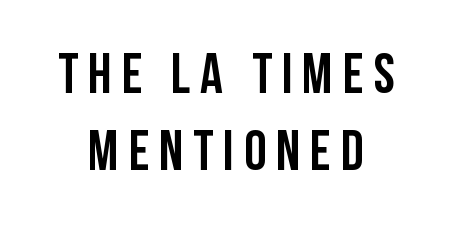
The image shows 56 px condensed sans-serif type, upright; set centered, normal line spacing (1.38x), not underlined; low stroke contrast and a large x-height.
